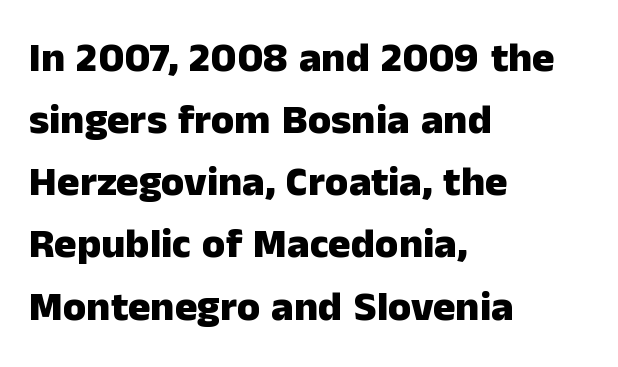
The image shows 42 px heavy sans-serif type, upright; set left-aligned, normal line spacing (1.48x), normal letter spacing, not underlined; low stroke contrast and a medium x-height.
